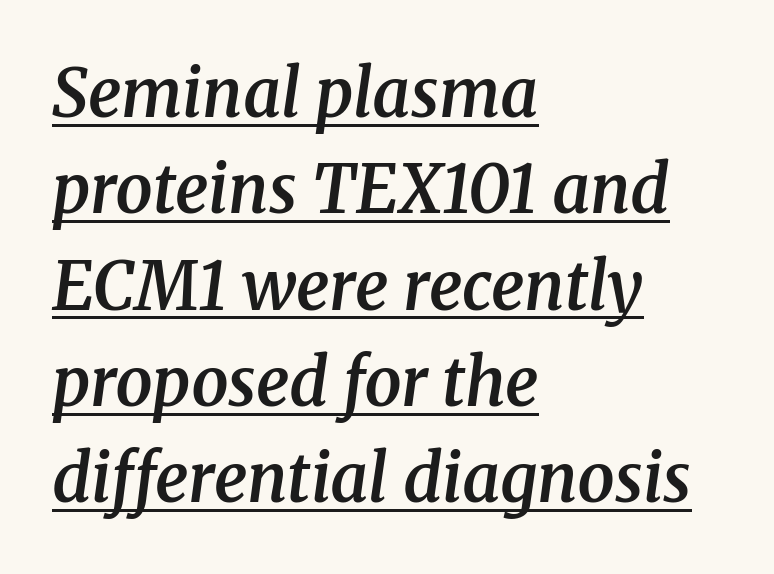
The image shows 66 px semibold serif type, italic (leaning right); set left-aligned, normal line spacing (1.46x), normal letter spacing, underlined; medium stroke contrast and a medium x-height.
